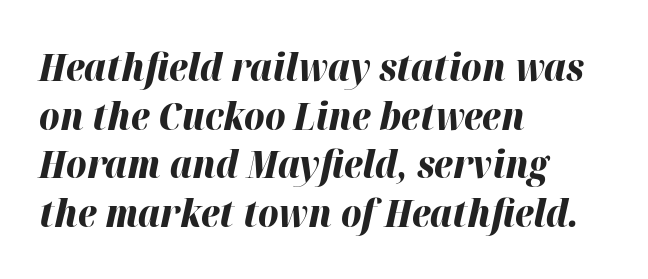
The image shows 39 px bold type, italic (leaning right); set left-aligned, normal line spacing (1.25x), normal letter spacing, not underlined; high stroke contrast and a medium x-height.
